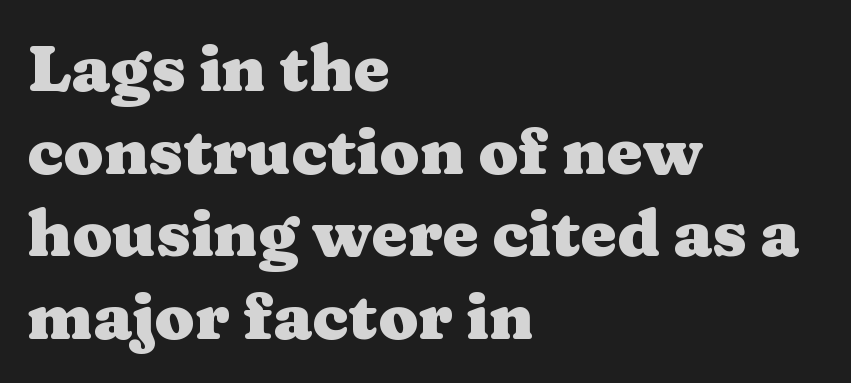
Q: Is the text bold? A: Yes.
Q: Is the text italic (slanted)? A: No, it is upright.
Q: Is the typeface a serif or a sans-serif typeface? A: Serif.
Q: Is the text underlined? A: No.
Q: How is the paragraph aligned? A: Left-aligned.
Q: Is the spacing between letters normal or unusually wide? A: Normal.
Q: Is the spacing between lines tight, normal or loose? A: Normal.
Q: Width (condensed, normal, or wide)? A: Wide.
Q: Stroke contrast? A: Medium.
Q: x-height? A: Medium.
Q: Monospaced? A: No.
